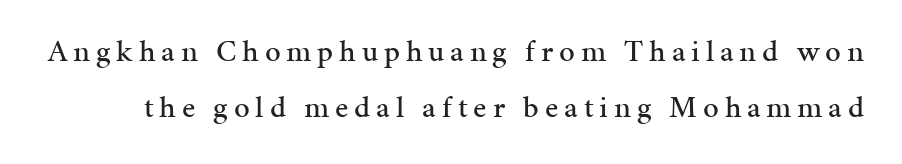
The image shows 31 px serif type, upright; set line spacing 1.8x, not underlined; medium stroke contrast and a medium x-height.
